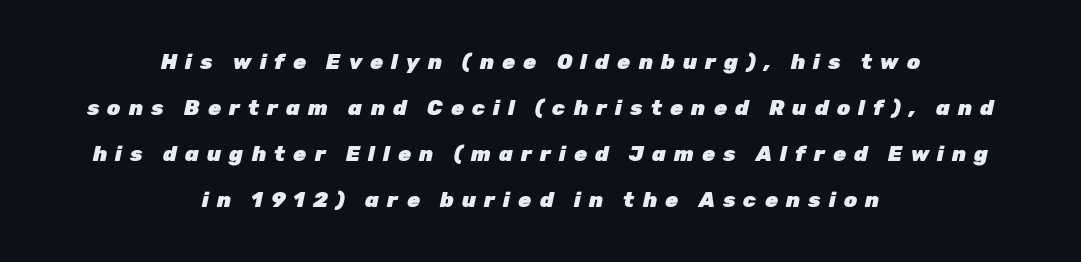
The image shows 21 px bold type, italic (leaning right); set centered, loose line spacing (2.19x), unusually wide letter spacing (+0.39 em), not underlined.
